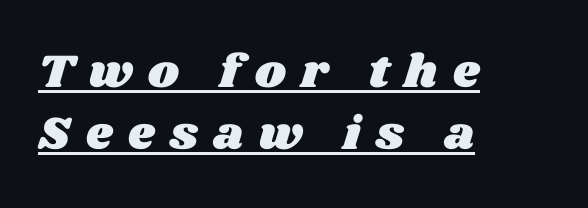
How are the letters spaced? Widely, with obvious added tracking. You could not count columns in this text — the font is proportionally spaced. The rendering uses the underline text-decoration. Compared with typical paragraphs, the rows here are spaced about the same. If you drew a ruler down the left edge, every line would touch it.
